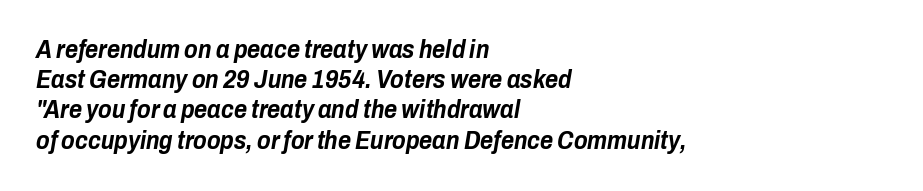
Chunky letters — that's bold for sure. Just letters on the line, the space beneath them empty. Is the letter spacing exaggerated? No — it looks like the ordinary default. Where is the straight margin? On the left.
